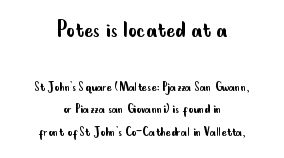
{"italic": "no", "bold": "no", "underline": "no", "align": "center", "line_spacing": "normal", "line_spacing_ratio": 1.52, "letter_spacing": "normal", "letter_spacing_em": 0.0, "larger_block": "first", "size_ratio": 1.8, "glyph_px": 27}
